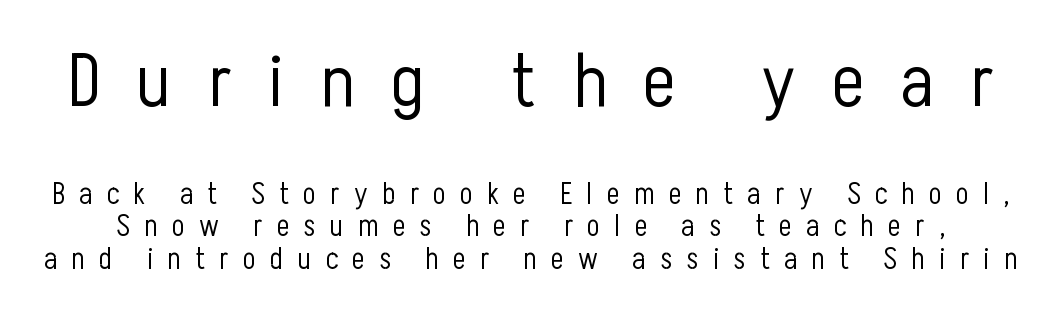
Q: Is the text bold? A: No.
Q: Is the text italic (slanted)? A: No, it is upright.
Q: Is the typeface a serif or a sans-serif typeface? A: Sans-serif.
Q: Is the text underlined? A: No.
Q: Is the spacing between letters normal or unusually wide? A: Unusually wide.
Q: Is the spacing between lines tight, normal or loose? A: Tight.
Q: Which block of text is set in a larger size, the first (top) or the second (bottom)? A: The first (top) one.
Q: Width (condensed, normal, or wide)? A: Condensed.
Q: Stroke contrast? A: Low.
Q: x-height? A: Medium.
Q: Monospaced? A: No.
